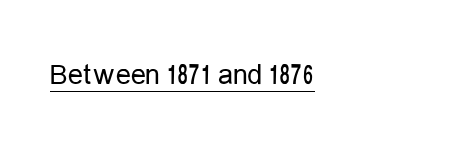
The image shows 30 px regular-weight, condensed sans-serif type, upright; set normal letter spacing, underlined; low stroke contrast and a medium x-height.
